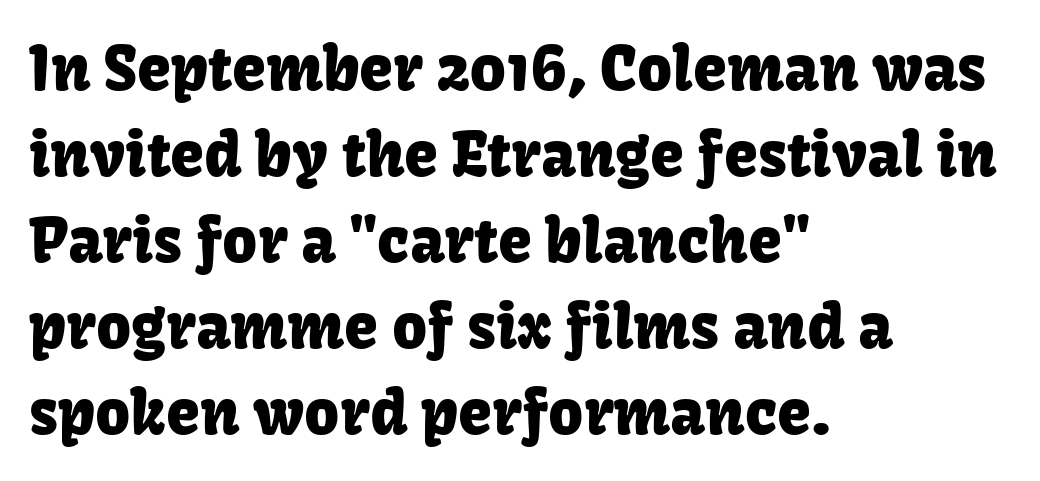
Here the designer chose a conventional face with non-uniform glyph widths. The paragraph shown leans on its left margin. The specimen reads as upright at a glance. The designer left line spacing at the default. Serifs: no, the terminals of the letterforms are clean.
